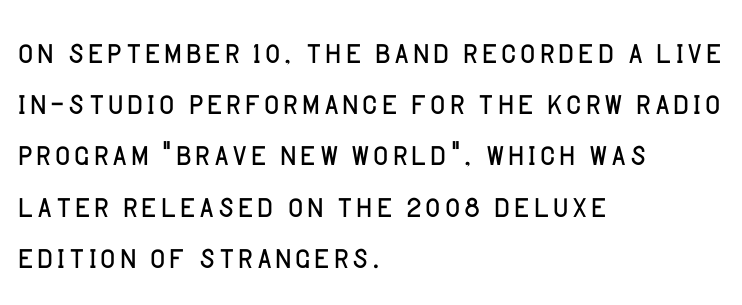
The image shows 42 px light sans-serif type, upright; set left-aligned, line spacing 1.22x, normal letter spacing, not underlined; low stroke contrast and a large x-height.
